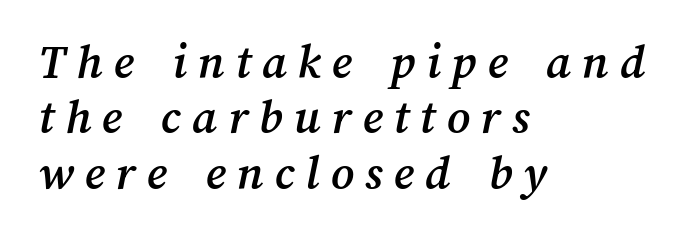
Q: Is the text underlined? A: No.
Q: How is the paragraph aligned? A: Left-aligned.
Q: Is the spacing between letters normal or unusually wide? A: Unusually wide.
Q: Is the spacing between lines tight, normal or loose? A: Tight.
Q: Width (condensed, normal, or wide)? A: Normal.
Q: Stroke contrast? A: Medium.
Q: x-height? A: Medium.
Q: Monospaced? A: No.
